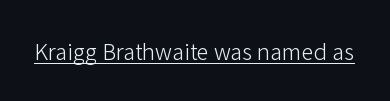
The image shows 22 px text type, upright; set normal letter spacing, underlined.
